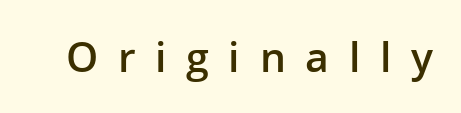
Students, this is semibold: more ink than regular, less than bold. Italic? Not at all — the glyphs are vertical. No feet cap the strokes, marking this as sans-serif type. You could only call the tracking loose — the letters float apart. Spacing verdict: proportional, widths tailored to each character. Unmarked baselines from the first word to the last.
